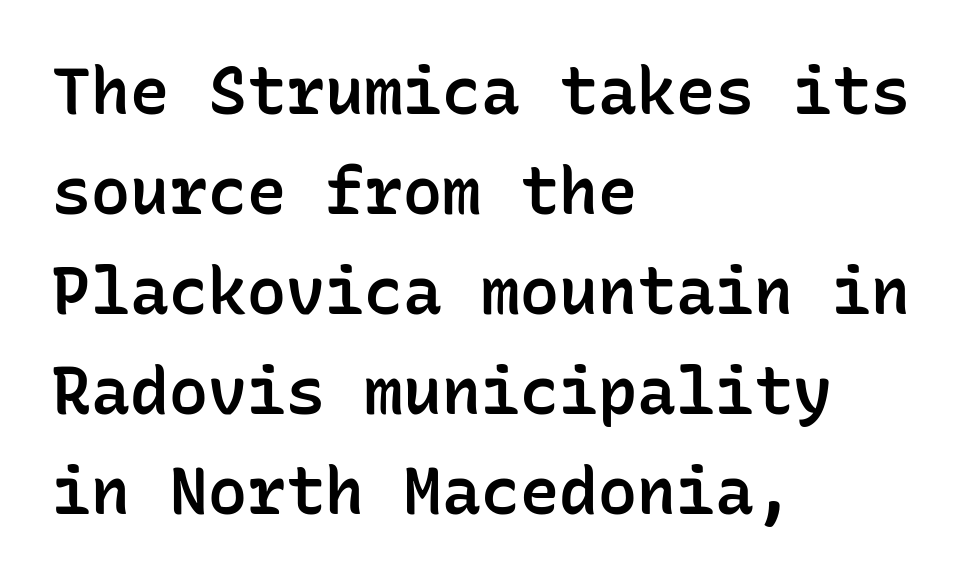
A normal amount of white space separates one row of letters from the next. The text block is weighted toward the left margin, trailing off unevenly rightward. Nope, no serifs anywhere on these letters. This sample has the even, mechanical cadence of fixed-width lettering. Every character sits straight up, as roman type does.
